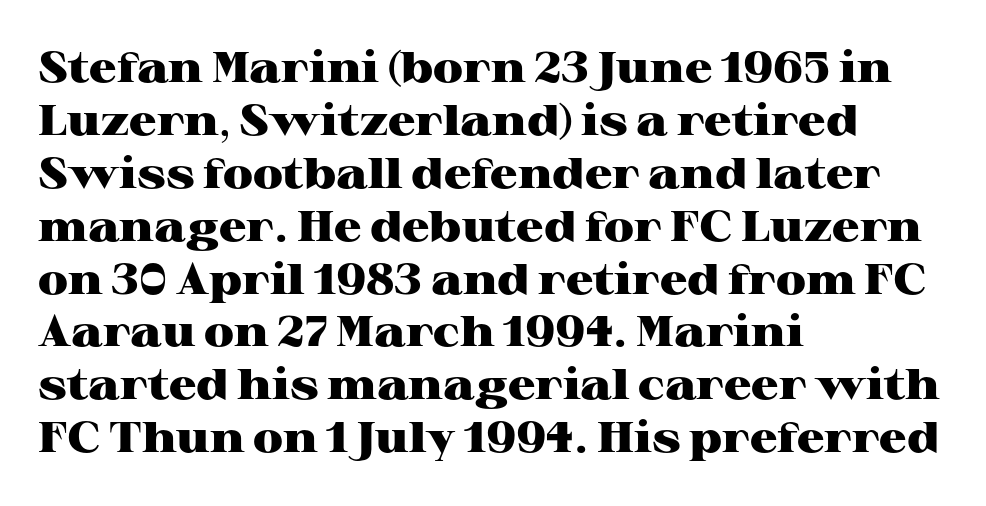
You could call the tracking neutral — neither tight nor loose. The string is rendered with underlining switched off. Observe the serifs anchoring each vertical stroke in this sample. Think of a printed novel: that variable character pitch is what you see here.
